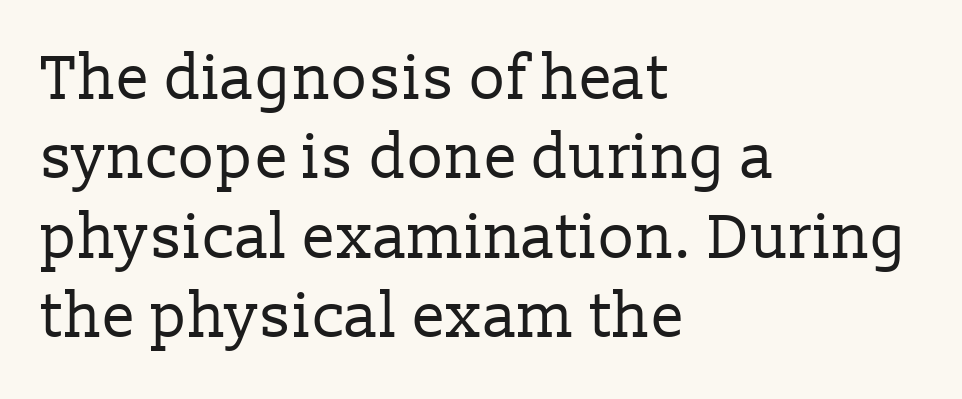
No chunkiness to these letters — they're not bold. Check the space under the baseline: it is left empty. Quick note: interline space is typical. Every character sits straight up, as roman type does. A classic flush-left, rag-right setting is used for this passage. The glyphs in this specimen are seriffed.
